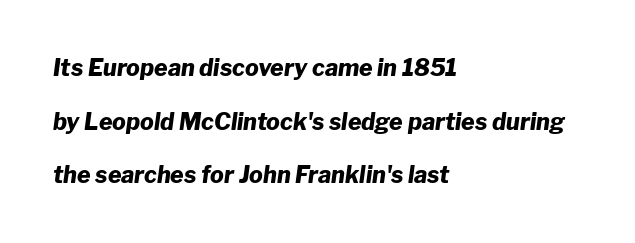
{"italic": "yes", "lean": "right", "slant_degrees": 8, "bold": "yes", "underline": "no", "align": "left", "line_spacing": "loose", "line_spacing_ratio": 2.33, "letter_spacing": "normal", "letter_spacing_em": 0.0, "glyph_px": 23}
